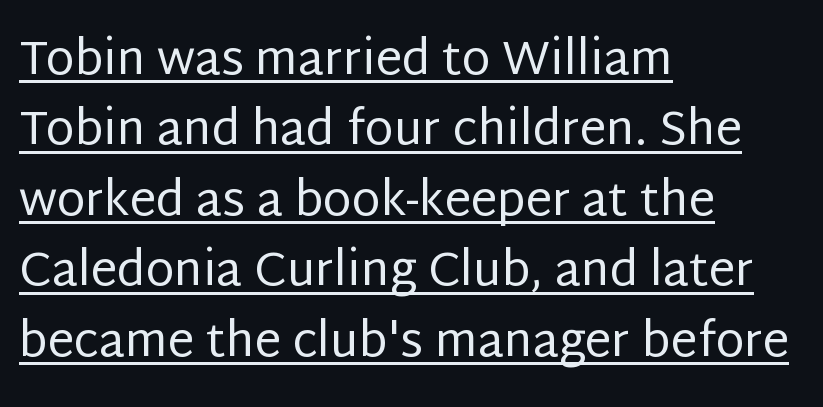
The image shows 47 px regular-weight sans-serif type, upright; set left-aligned, normal line spacing (1.5x), normal letter spacing, underlined; low stroke contrast and a large x-height.
